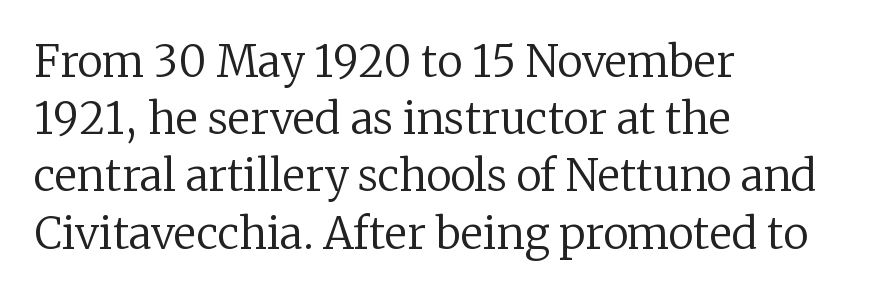
The words here are not underlined. These glyphs show unthickened strokes, regular width or finer. What kind of face is this? One with serifs. Between one letter and the next there's only the usual sliver of space.
